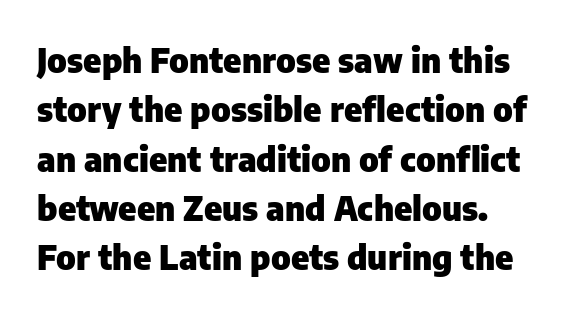
The image shows 34 px heavy sans-serif type, upright; set normal line spacing (1.45x), normal letter spacing, not underlined; low stroke contrast and a medium x-height.
